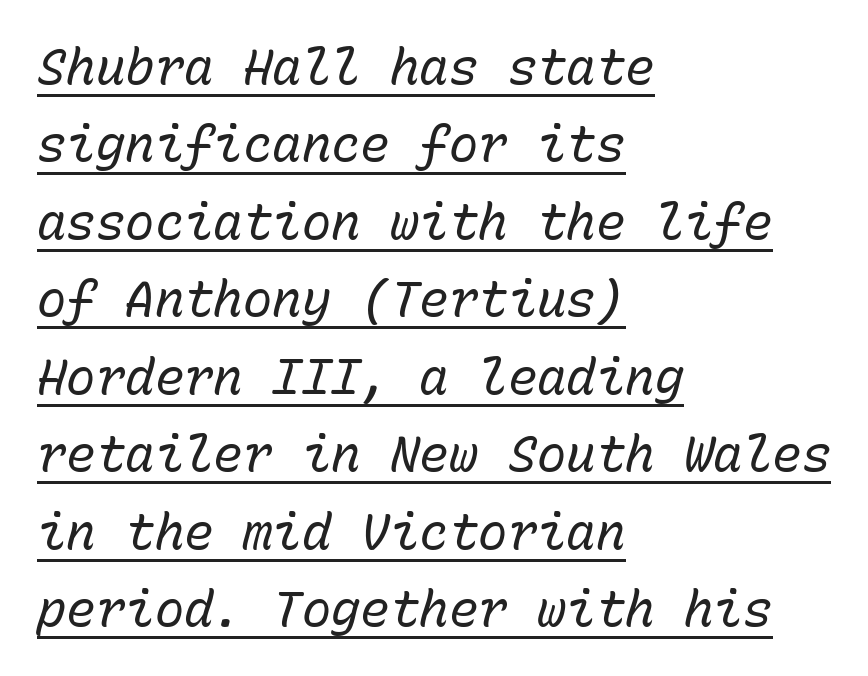
Every row of glyphs begins at an identical x-position on the left. The passage shown is typed in a monospace face where columns stay perfectly aligned. Has an underline been added? It has. No extra tracking has been applied to these lines. Horizontal bands of white between lines are of average thickness. Each stroke keeps to a modest, everyday thickness or less.
